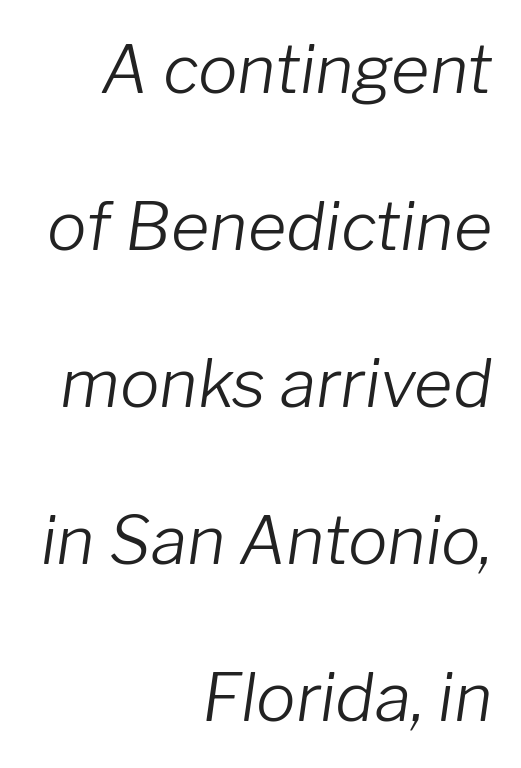
The image shows 66 px light type, italic (leaning right); set right-aligned, loose line spacing (2.38x), normal letter spacing, not underlined; low stroke contrast and a medium x-height.
